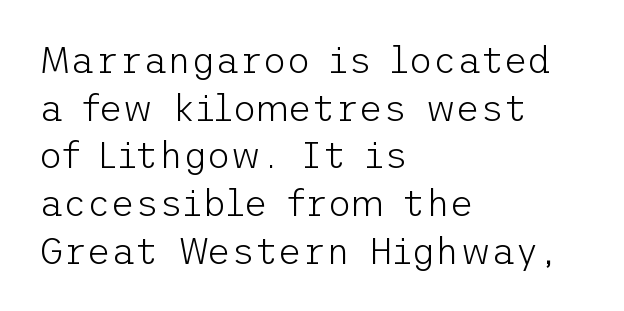
The characters are drawn with everyday or finer stroke widths. When letters stand straight like this, we call the style roman or upright. The type is set solid horizontally, with unmodified tracking. The lines are quadded left. This is sans-serif lettering, the kind often seen on screens and signage.
